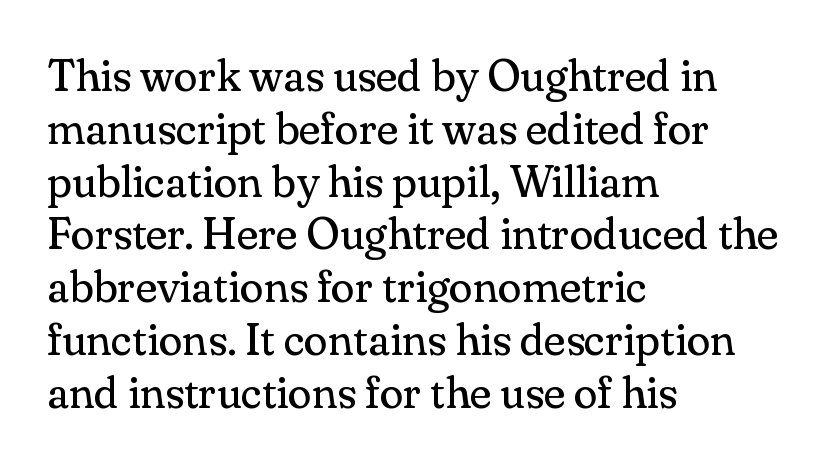
Q: Is the text bold? A: No.
Q: Is the text italic (slanted)? A: No, it is upright.
Q: Is the typeface a serif or a sans-serif typeface? A: Serif.
Q: Is the text underlined? A: No.
Q: How is the paragraph aligned? A: Left-aligned.
Q: Is the spacing between letters normal or unusually wide? A: Normal.
Q: Width (condensed, normal, or wide)? A: Normal.
Q: Stroke contrast? A: Medium.
Q: x-height? A: Small.
Q: Monospaced? A: No.
